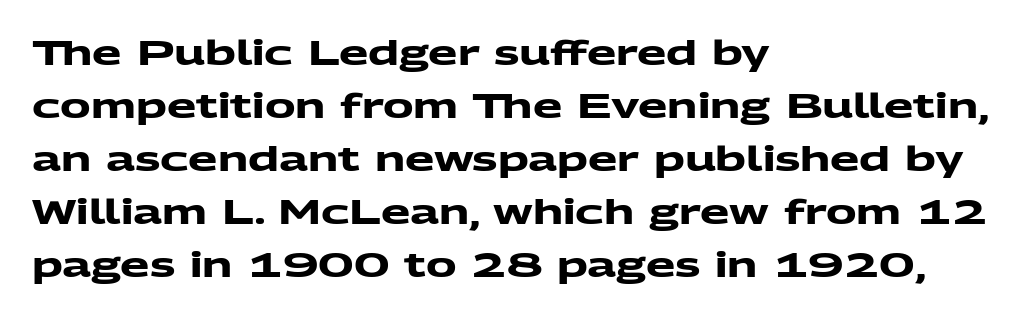
Q: Is the text bold? A: Yes.
Q: Is the typeface a serif or a sans-serif typeface? A: Sans-serif.
Q: Is the text underlined? A: No.
Q: How is the paragraph aligned? A: Left-aligned.
Q: Is the spacing between letters normal or unusually wide? A: Normal.
Q: Is the spacing between lines tight, normal or loose? A: Normal.
Q: Width (condensed, normal, or wide)? A: Wide.
Q: Stroke contrast? A: Medium.
Q: x-height? A: Medium.
Q: Monospaced? A: No.
